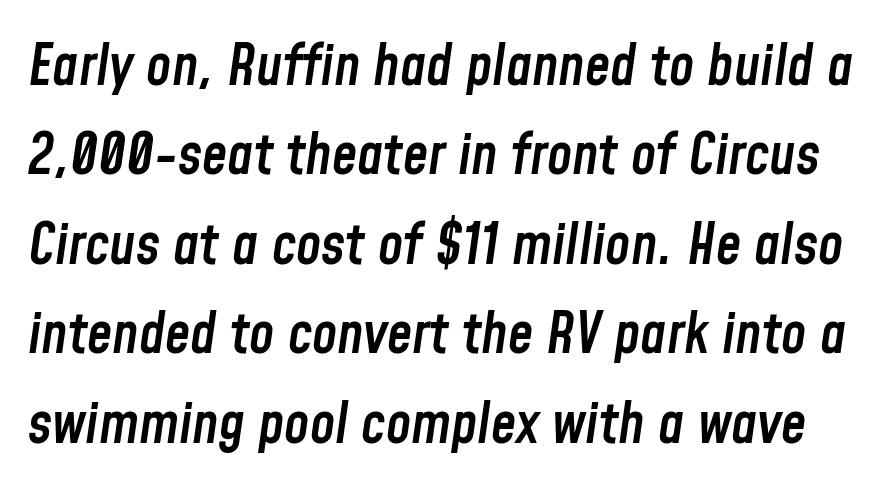
If you drew a line through each stem, it would be angled. Horizontal bands of white between lines are of average thickness. The line texture is even and compact thanks to regular tracking. Type without underlining. The rendering uses a semibold face; strokes are thickened but not to full bold. Varying glyph widths throughout — classic text-font behaviour.
